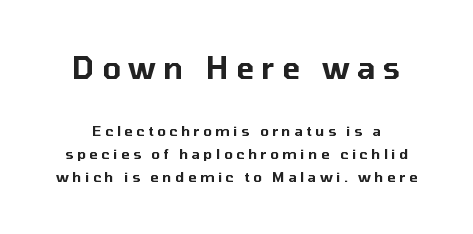
Q: Is the text italic (slanted)? A: No, it is upright.
Q: Is the typeface a serif or a sans-serif typeface? A: Sans-serif.
Q: Is the text underlined? A: No.
Q: Is the spacing between letters normal or unusually wide? A: Unusually wide.
Q: Is the spacing between lines tight, normal or loose? A: Normal.
Q: Which block of text is set in a larger size, the first (top) or the second (bottom)? A: The first (top) one.
Q: Width (condensed, normal, or wide)? A: Normal.
Q: Stroke contrast? A: Low.
Q: x-height? A: Medium.
Q: Monospaced? A: No.
